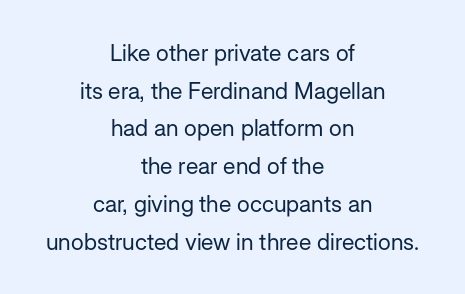
The image shows 23 px text type, upright; set centered, normal line spacing (1.64x), normal letter spacing, not underlined.
